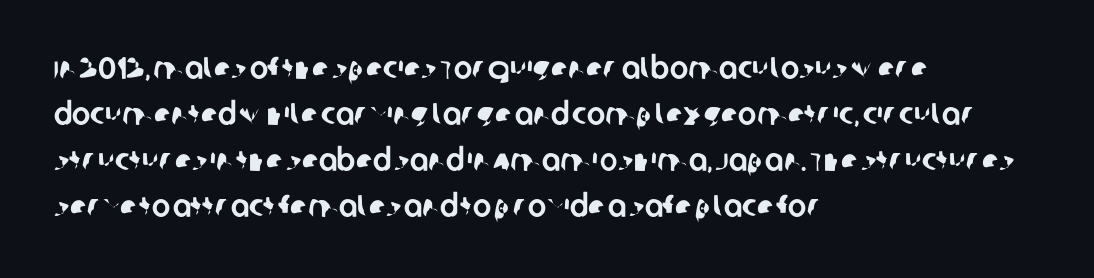
Q: Is the typeface a serif or a sans-serif typeface? A: Sans-serif.
Q: Is the text underlined? A: No.
Q: How is the paragraph aligned? A: Left-aligned.
Q: Is the spacing between letters normal or unusually wide? A: Normal.
Q: Is the spacing between lines tight, normal or loose? A: Normal.
Q: Width (condensed, normal, or wide)? A: Normal.
Q: Stroke contrast? A: Low.
Q: x-height? A: Large.
Q: Monospaced? A: No.
